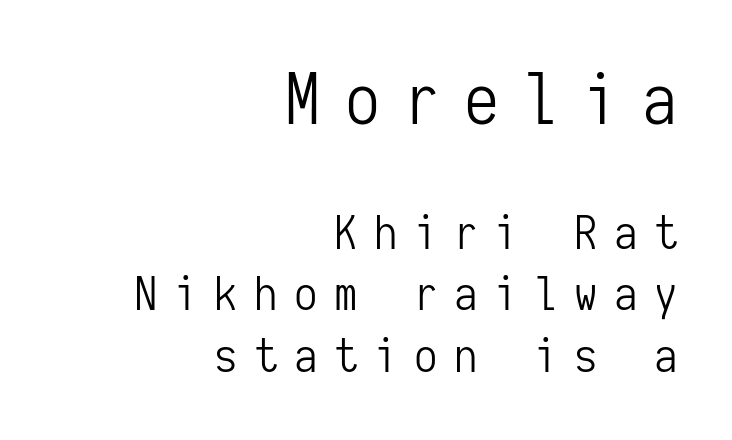
The image shows 70 px light, condensed sans-serif type, upright, monospaced; set right-aligned, normal line spacing (1.31x), unusually wide letter spacing (+0.35 em), not underlined; the first (top) block is 1.49x larger; low stroke contrast and a medium x-height.
